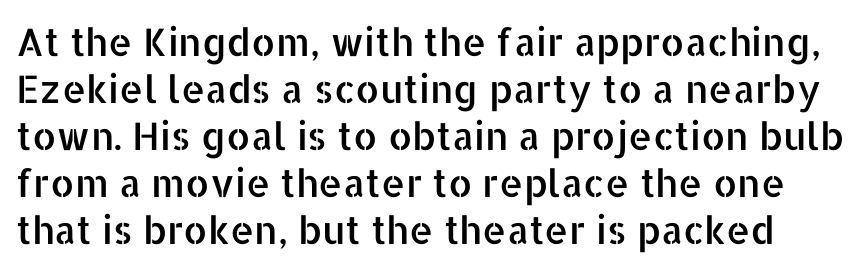
{"serif": "no", "italic": "no", "width": "normal", "stroke_contrast": "low", "x_height": "medium", "monospaced": "no", "underline": "no", "line_spacing_ratio": 1.24, "letter_spacing": "normal", "letter_spacing_em": 0.0, "glyph_px": 38}
